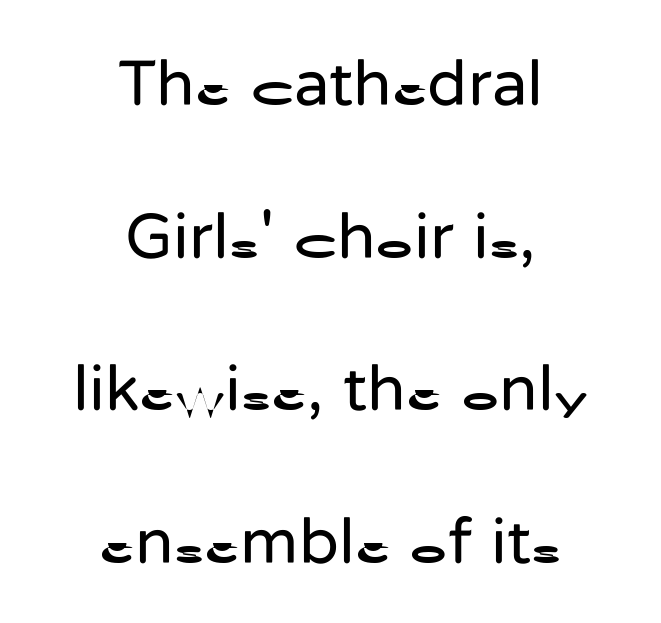
The image shows 65 px regular-weight sans-serif type, upright; set centered, loose line spacing (2.35x), normal letter spacing, not underlined; low stroke contrast and a medium x-height.
